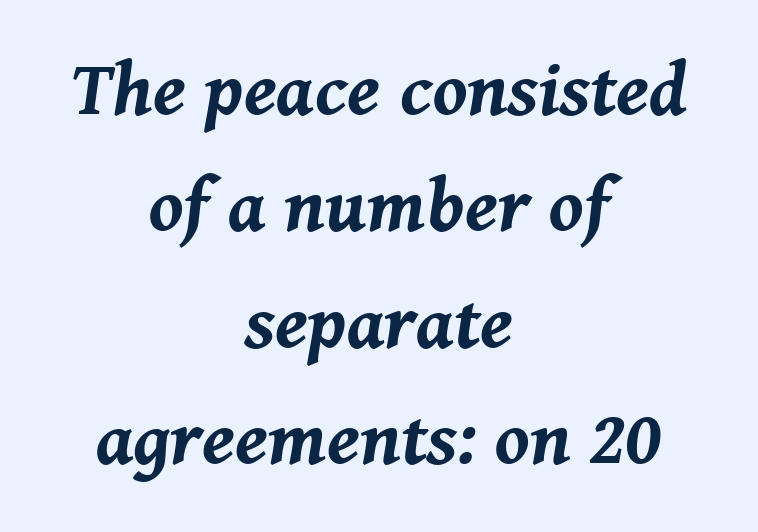
The image shows 76 px bold type, italic (leaning right); set centered, normal line spacing (1.53x), normal letter spacing, not underlined; medium stroke contrast and a medium x-height.
